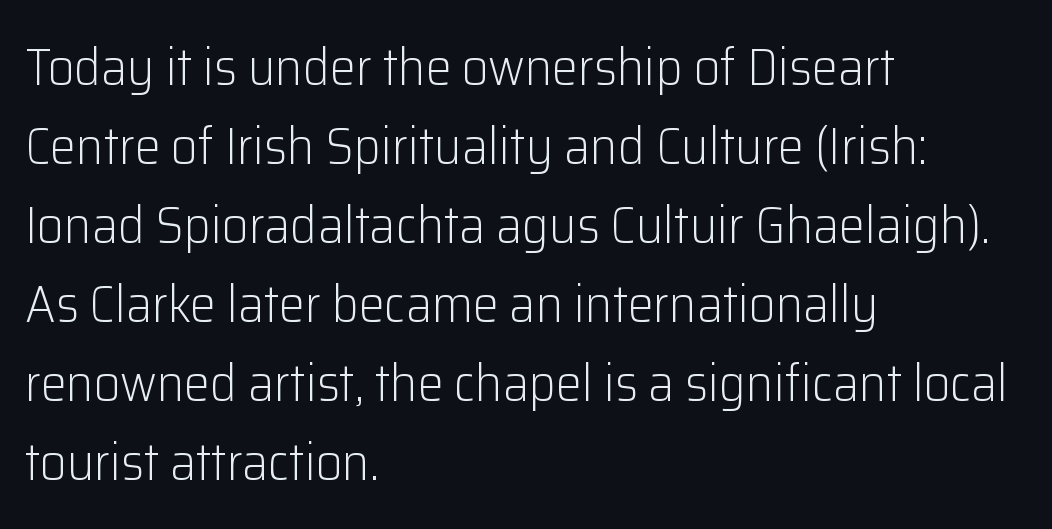
The image shows 52 px light sans-serif type, upright; set left-aligned, normal line spacing (1.52x), normal letter spacing, not underlined; low stroke contrast and a medium x-height.
